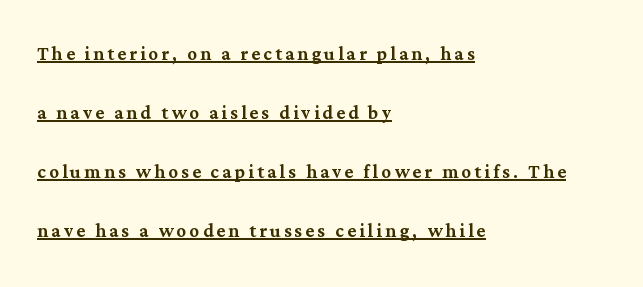
The image shows 24 px text type, upright; set left-aligned, loose line spacing (2.46x), underlined.
